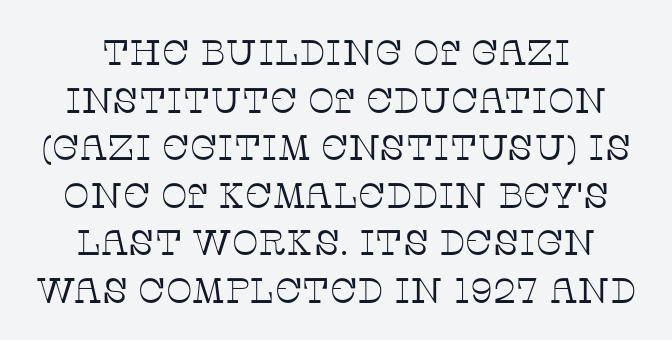
{"serif": "yes", "italic": "no", "bold": "no", "weight": "thin", "width": "normal", "stroke_contrast": "low", "x_height": "large", "monospaced": "no", "underline": "no", "line_spacing": "normal", "line_spacing_ratio": 1.36, "letter_spacing": "normal", "letter_spacing_em": 0.0, "glyph_px": 35}
